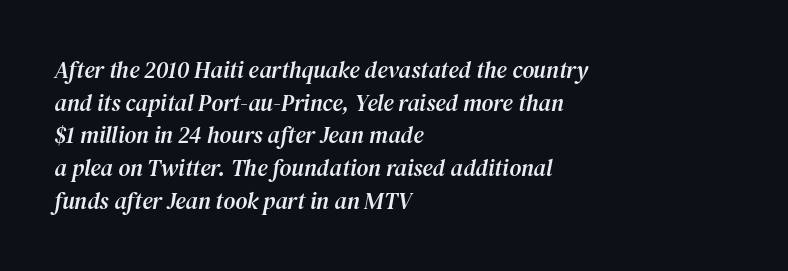
The image shows 23 px text type, italic (leaning right); set left-aligned, normal line spacing (1.42x), normal letter spacing, not underlined.
